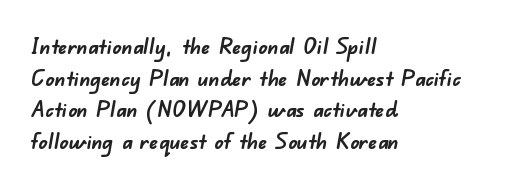
The image shows 22 px bold type; set left-aligned, normal line spacing (1.44x), normal letter spacing, not underlined.
